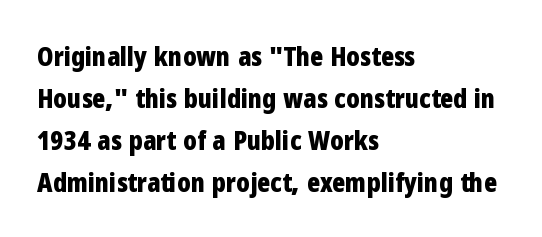
The image shows 27 px bold type, upright; set left-aligned, normal line spacing (1.55x), normal letter spacing, not underlined.
